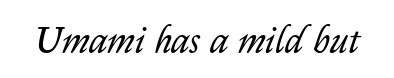
The image shows 37 px regular-weight type, italic (leaning right); set normal letter spacing, not underlined; low stroke contrast and a medium x-height.
